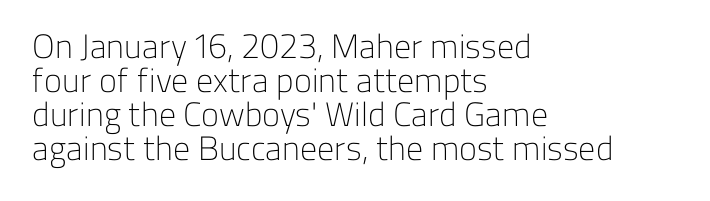
Q: Is the text bold? A: No.
Q: Is the text italic (slanted)? A: No, it is upright.
Q: Is the typeface a serif or a sans-serif typeface? A: Sans-serif.
Q: Is the text underlined? A: No.
Q: How is the paragraph aligned? A: Left-aligned.
Q: Is the spacing between letters normal or unusually wide? A: Normal.
Q: Is the spacing between lines tight, normal or loose? A: Tight.
Q: Width (condensed, normal, or wide)? A: Normal.
Q: Stroke contrast? A: Low.
Q: x-height? A: Medium.
Q: Monospaced? A: No.
